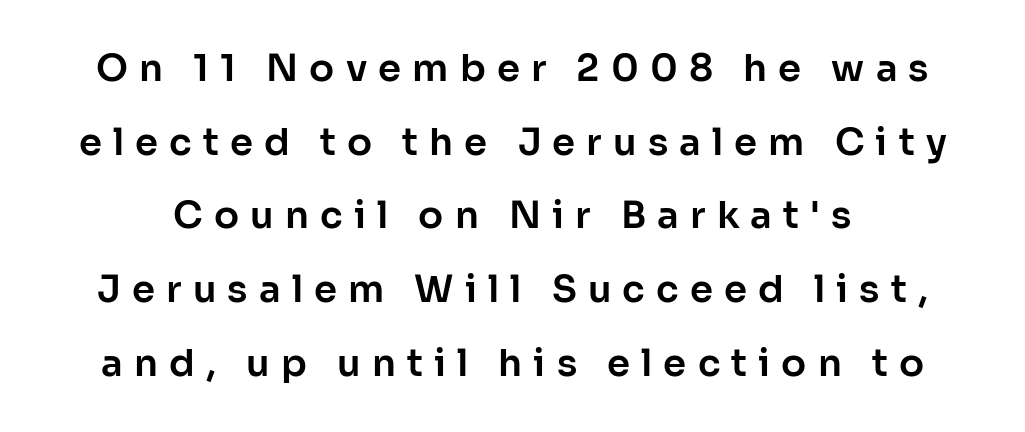
{"serif": "no", "italic": "no", "width": "normal", "stroke_contrast": "low", "x_height": "medium", "monospaced": "no", "underline": "no", "line_spacing": "loose", "line_spacing_ratio": 1.99, "letter_spacing": "wide", "letter_spacing_em": 0.3, "glyph_px": 37}
